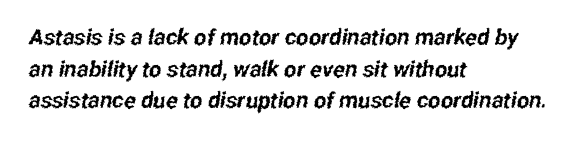
Q: Is the text underlined? A: No.
Q: How is the paragraph aligned? A: Left-aligned.
Q: Is the spacing between letters normal or unusually wide? A: Normal.
Q: Is the spacing between lines tight, normal or loose? A: Normal.
